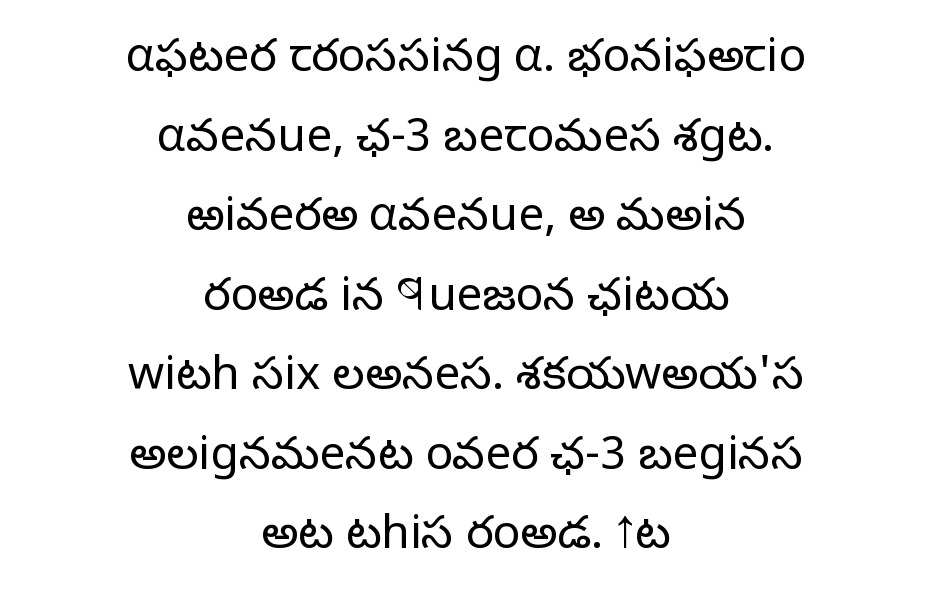
{"serif": "no", "italic": "no", "bold": "no", "weight": "light", "width": "normal", "stroke_contrast": "low", "x_height": "medium", "monospaced": "no", "underline": "no", "align": "center", "line_spacing_ratio": 1.73, "letter_spacing": "normal", "letter_spacing_em": 0.0, "glyph_px": 46}
